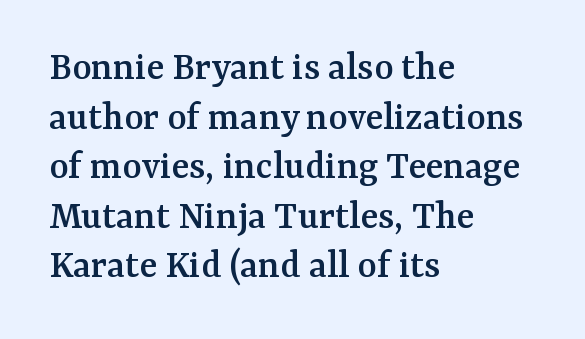
Every row of glyphs begins at an identical x-position on the left. Underlining? Definitely not there. Rendered with straight, roman letterforms. How are the letters spaced? Ordinarily, with no added tracking.
